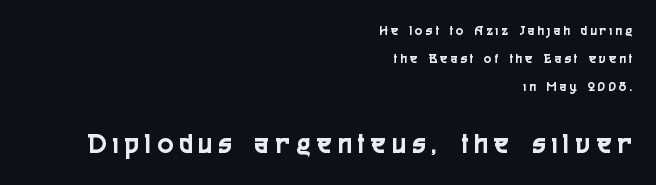
The image shows 29 px condensed sans-serif type, upright; set right-aligned, loose line spacing (2.01x), unusually wide letter spacing (+0.24 em), not underlined; the second (bottom) block is 2.07x larger; a medium x-height.
